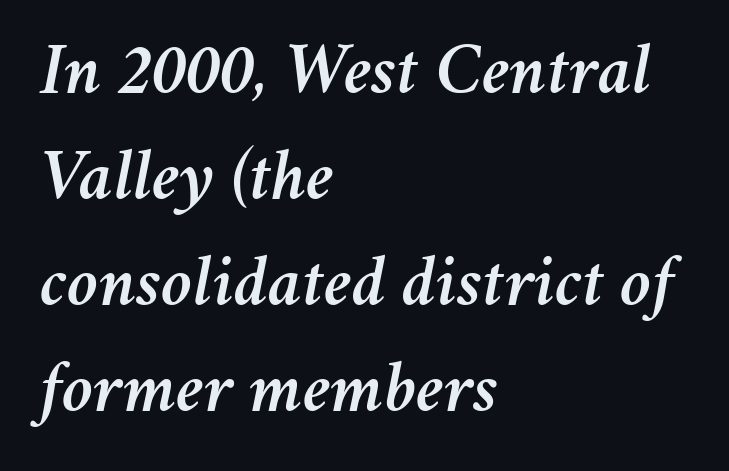
The image shows 72 px text type, italic (leaning right); set left-aligned, normal line spacing (1.47x), normal letter spacing, not underlined; medium stroke contrast and a medium x-height.
